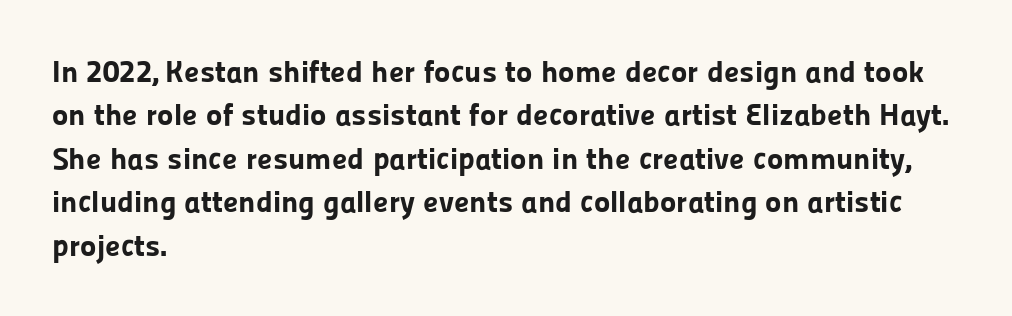
The image shows 31 px bold sans-serif type, upright; set left-aligned, normal line spacing (1.4x), normal letter spacing, not underlined; low stroke contrast and a medium x-height.
